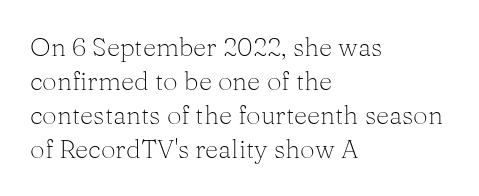
Descenders are the only things crossing below the line. All the whitespace from short lines collects on the right. Characters remain perfectly vertical along every line. The letters sit at their default tracking, neither squeezed nor spread.
